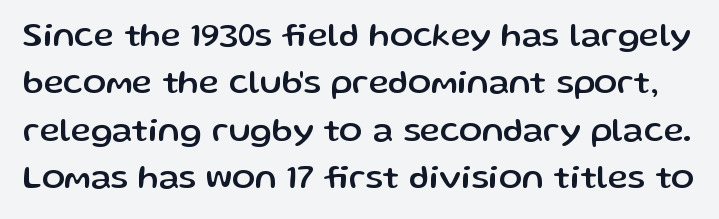
{"serif": "no", "italic": "no", "width": "normal", "stroke_contrast": "low", "x_height": "medium", "monospaced": "no", "underline": "no", "line_spacing": "normal", "line_spacing_ratio": 1.39, "letter_spacing": "normal", "letter_spacing_em": 0.0, "glyph_px": 34}
